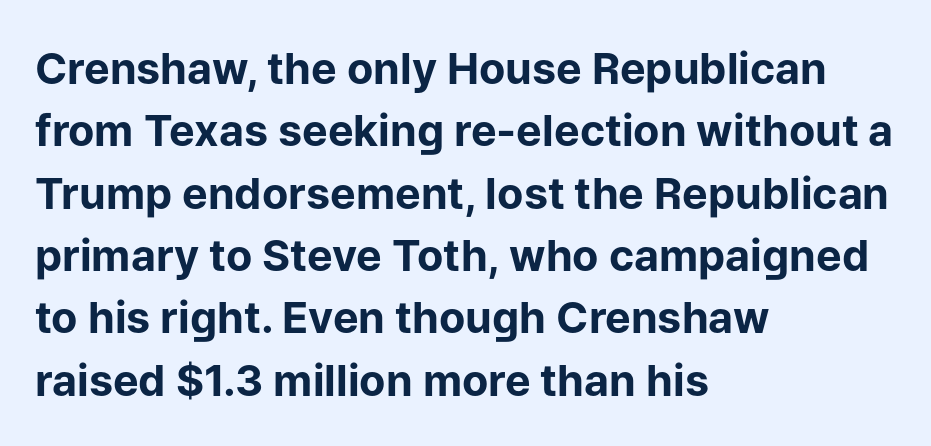
A sans-serif font was chosen for this passage. All the whitespace from short lines collects on the right. Each letter keeps its own natural width here, so spacing adapts to shape. The lettering stays uniformly vertical, giving the passage a roman look. Is there much room between lines? A standard amount, neither cramped nor airy.
